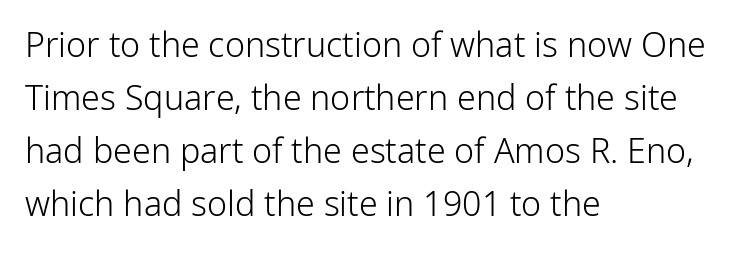
The image shows 34 px light sans-serif type, upright; set left-aligned, normal line spacing (1.56x), normal letter spacing, not underlined; low stroke contrast and a medium x-height.
